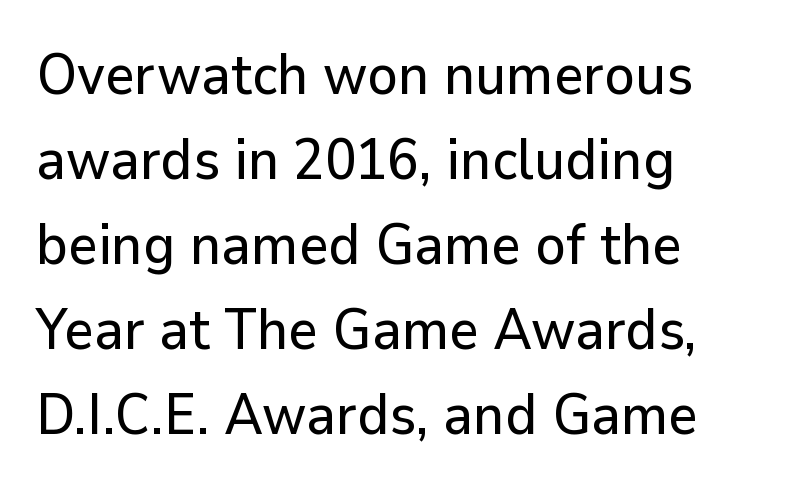
Are there feet on the stems? There aren't — it's a sans. This rendering uses left alignment, leaving the right contour irregular. In terms of leading, this rendering sits right in the middle. The rendering uses natural spacing where letterforms have individual widths. The glyphs are unaccompanied by any horizontal stroke below them.
